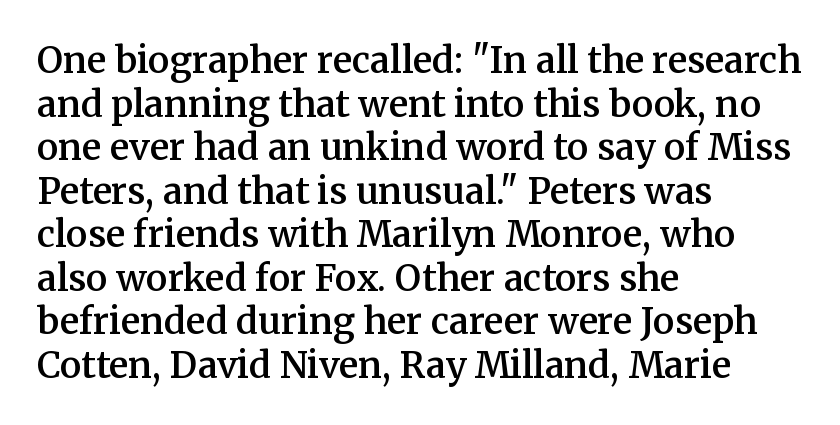
Q: Is the text bold? A: Semi-bold.
Q: Is the text italic (slanted)? A: No, it is upright.
Q: Is the typeface a serif or a sans-serif typeface? A: Serif.
Q: Is the text underlined? A: No.
Q: How is the paragraph aligned? A: Left-aligned.
Q: Is the spacing between letters normal or unusually wide? A: Normal.
Q: Width (condensed, normal, or wide)? A: Normal.
Q: Stroke contrast? A: Medium.
Q: x-height? A: Medium.
Q: Monospaced? A: No.
